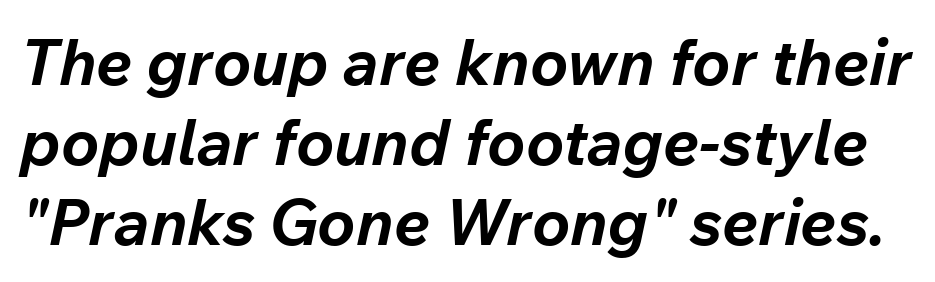
Q: Is the text bold? A: Yes.
Q: Is the text italic (slanted)? A: Yes, it leans right by about 12 degrees.
Q: Is the text underlined? A: No.
Q: Is the spacing between letters normal or unusually wide? A: Normal.
Q: Is the spacing between lines tight, normal or loose? A: Normal.
Q: Width (condensed, normal, or wide)? A: Normal.
Q: Stroke contrast? A: Low.
Q: x-height? A: Medium.
Q: Monospaced? A: No.
